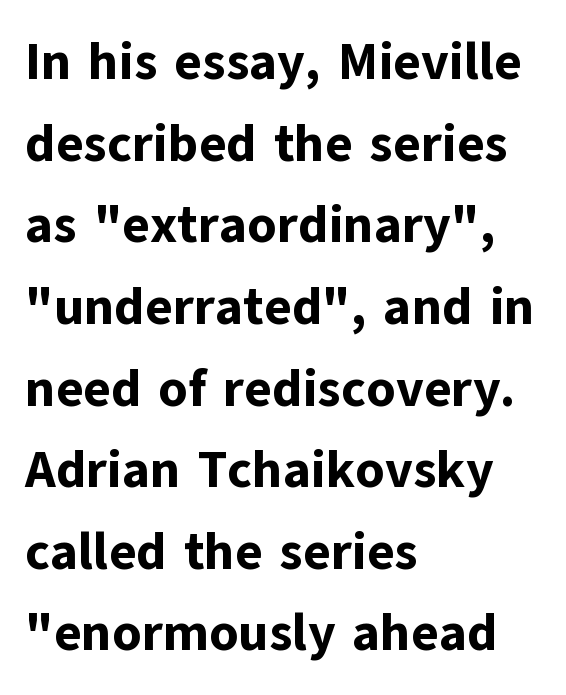
{"serif": "no", "italic": "no", "bold": "yes", "weight": "bold", "width": "normal", "stroke_contrast": "low", "x_height": "medium", "monospaced": "no", "underline": "no", "align": "left", "line_spacing": "normal", "line_spacing_ratio": 1.57, "letter_spacing": "normal", "letter_spacing_em": 0.0, "glyph_px": 52}
